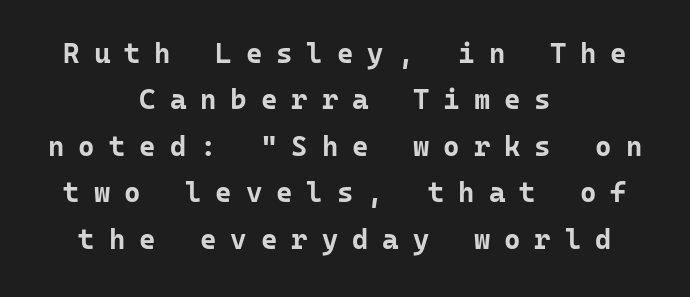
Q: Is the text bold? A: Yes.
Q: Is the text italic (slanted)? A: No, it is upright.
Q: Is the typeface a serif or a sans-serif typeface? A: Sans-serif.
Q: Is the text underlined? A: No.
Q: How is the paragraph aligned? A: Centered.
Q: Is the spacing between letters normal or unusually wide? A: Unusually wide.
Q: Is the spacing between lines tight, normal or loose? A: Normal.
Q: Width (condensed, normal, or wide)? A: Normal.
Q: Stroke contrast? A: Low.
Q: x-height? A: Medium.
Q: Monospaced? A: Yes.
